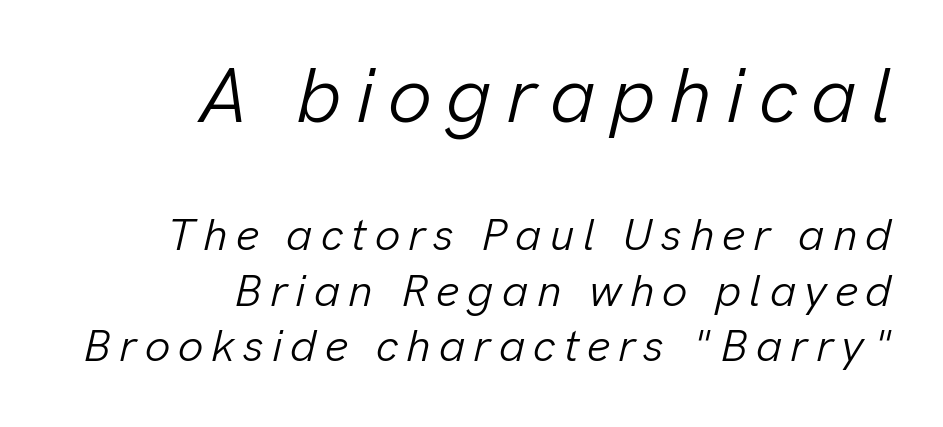
The image shows 78 px light type, italic (leaning right); set right-aligned, line spacing 1.23x, not underlined; the first (top) block is 1.73x larger; low stroke contrast and a medium x-height.
